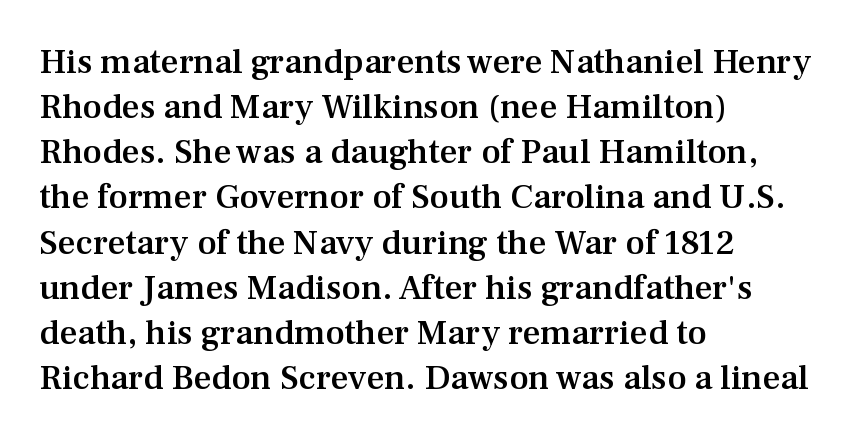
{"serif": "yes", "italic": "no", "bold": "semi", "weight": "semibold", "width": "normal", "stroke_contrast": "medium", "x_height": "medium", "monospaced": "no", "underline": "no", "align": "left", "line_spacing": "normal", "line_spacing_ratio": 1.29, "letter_spacing": "normal", "letter_spacing_em": 0.0, "glyph_px": 35}
